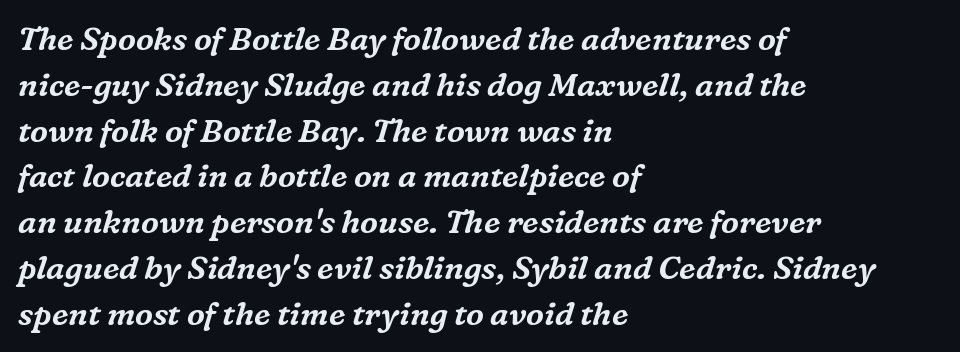
Q: Is the text italic (slanted)? A: Yes, it leans right by about 16 degrees.
Q: Is the typeface a serif or a sans-serif typeface? A: Serif.
Q: Is the text underlined? A: No.
Q: How is the paragraph aligned? A: Left-aligned.
Q: Is the spacing between letters normal or unusually wide? A: Normal.
Q: Is the spacing between lines tight, normal or loose? A: Normal.
Q: Width (condensed, normal, or wide)? A: Normal.
Q: Stroke contrast? A: Medium.
Q: x-height? A: Medium.
Q: Monospaced? A: No.
